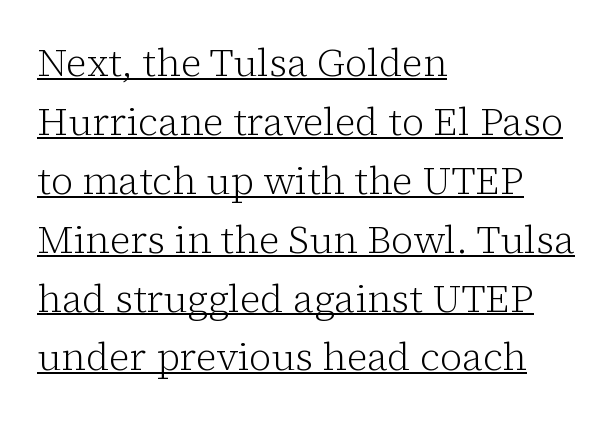
These lines sit exactly where default settings would place them. Standard letterfit; no display-style spreading of the glyphs. Weight: in the light-to-regular range. These lines stack with their left ends in a neat column. Glance below the letters and you will spot a drawn line. Vertical strokes here are truly vertical.
